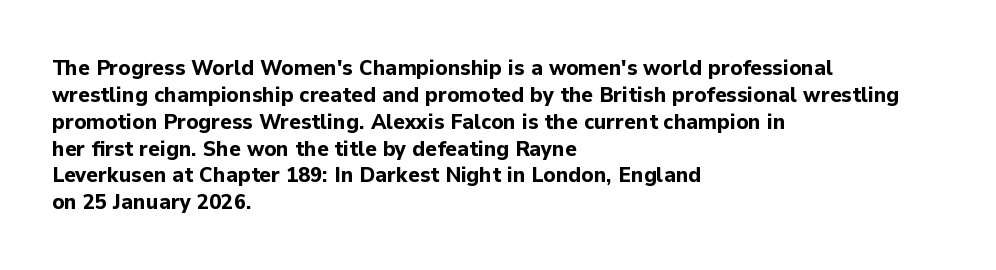
{"italic": "no", "bold": "yes", "underline": "no", "align": "left", "line_spacing_ratio": 1.22, "letter_spacing": "normal", "letter_spacing_em": 0.0, "glyph_px": 22}
